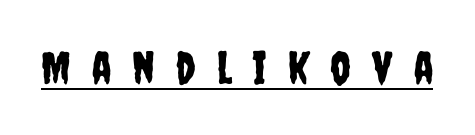
{"serif": "no", "italic": "no", "width": "condensed", "stroke_contrast": "low", "x_height": "large", "monospaced": "no", "underline": "yes", "letter_spacing": "wide", "letter_spacing_em": 0.47, "glyph_px": 45}
